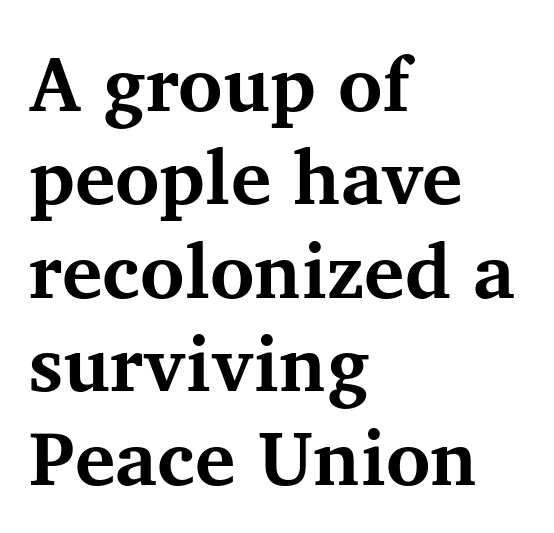
Q: Is the text bold? A: Yes.
Q: Is the text italic (slanted)? A: No, it is upright.
Q: Is the typeface a serif or a sans-serif typeface? A: Serif.
Q: Is the text underlined? A: No.
Q: How is the paragraph aligned? A: Left-aligned.
Q: Is the spacing between letters normal or unusually wide? A: Normal.
Q: Width (condensed, normal, or wide)? A: Normal.
Q: Stroke contrast? A: Medium.
Q: x-height? A: Medium.
Q: Monospaced? A: No.
